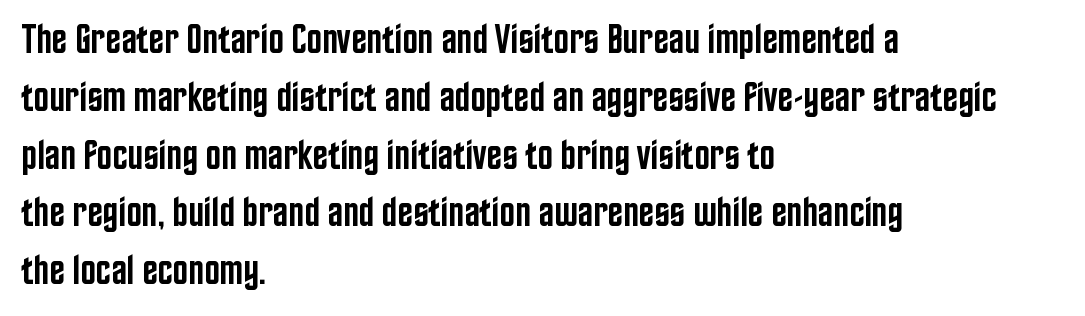
Caption: multi-line text, flush left, ragged right. How heavy is the stroke? Medium-heavy — a semibold, shy of bold. Honestly, there is no underline to notice here at all. These lines were composed using upright roman letters. Serifs: no, the terminals of the letterforms are clean. Letter spacing: default.
